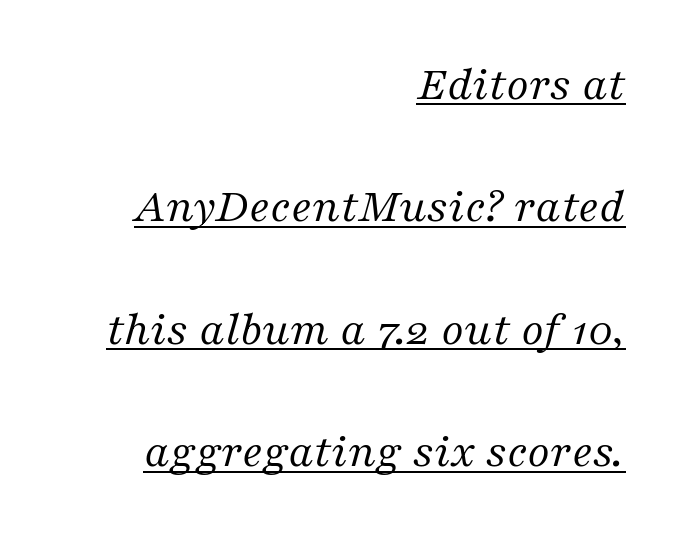
The image shows 49 px regular-weight serif type, italic (leaning right); set right-aligned, loose line spacing (2.5x), normal letter spacing, underlined; medium stroke contrast and a medium x-height.
